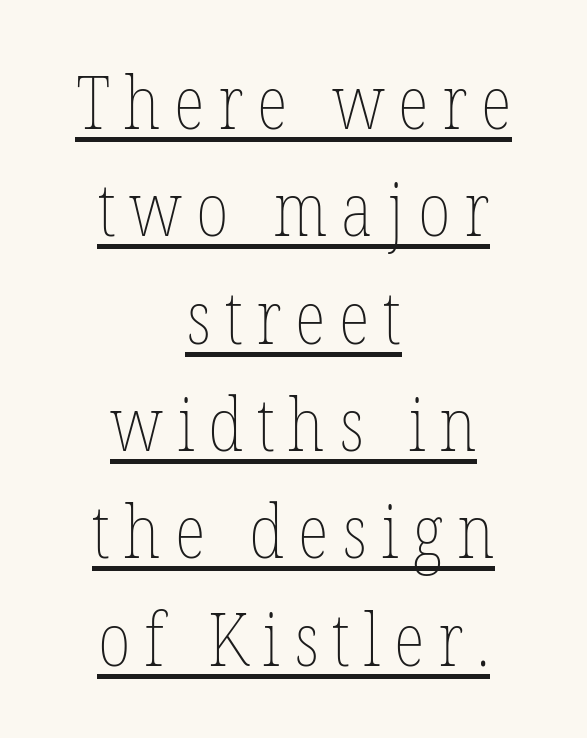
{"italic": "no", "bold": "no", "weight": "thin", "width": "condensed", "stroke_contrast": "low", "x_height": "medium", "monospaced": "no", "underline": "yes", "align": "center", "line_spacing": "normal", "line_spacing_ratio": 1.47, "glyph_px": 73}
